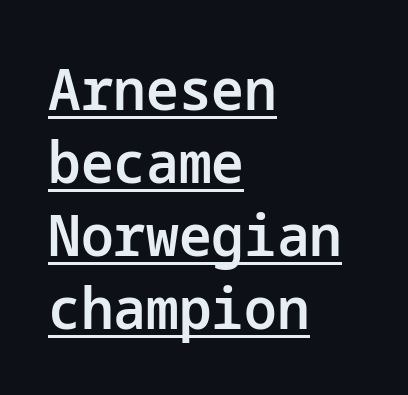
{"serif": "no", "italic": "no", "bold": "semi", "weight": "semibold", "width": "normal", "stroke_contrast": "low", "x_height": "medium", "underline": "yes", "align": "left", "line_spacing": "normal", "line_spacing_ratio": 1.26, "letter_spacing": "normal", "letter_spacing_em": 0.0, "glyph_px": 58}
